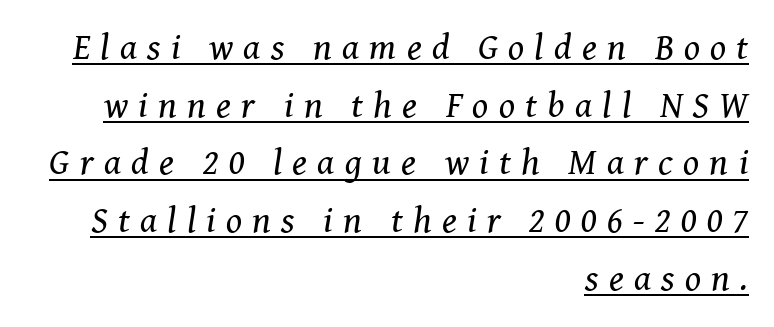
The image shows 37 px regular-weight serif type, italic (leaning right); set right-aligned, normal line spacing (1.56x), unusually wide letter spacing (+0.28 em), underlined; medium stroke contrast and a medium x-height.
